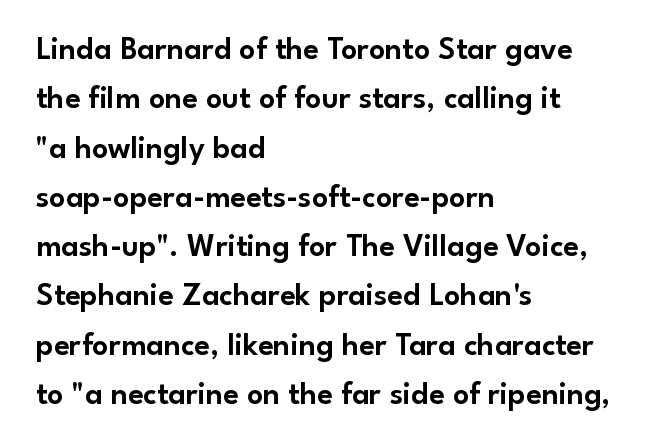
The image shows 32 px sans-serif type, upright; set left-aligned, normal line spacing (1.54x), normal letter spacing, not underlined; low stroke contrast and a small x-height.
